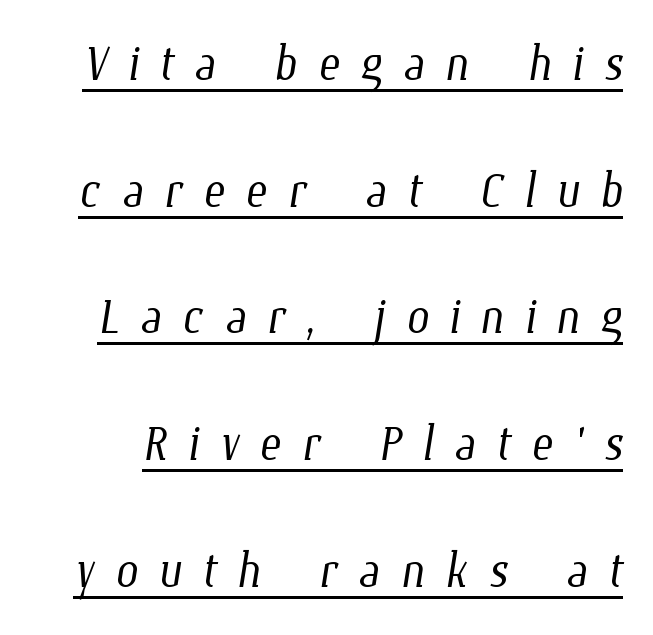
The image shows 65 px light, condensed type; set loose line spacing (1.95x), unusually wide letter spacing (+0.31 em), underlined; low stroke contrast and a medium x-height.
